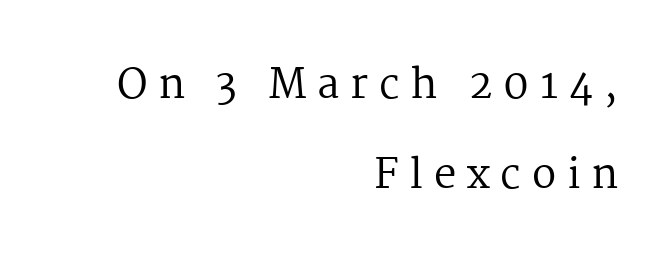
{"serif": "yes", "italic": "no", "bold": "no", "weight": "regular", "width": "normal", "stroke_contrast": "medium", "x_height": "medium", "monospaced": "no", "underline": "no", "align": "right", "line_spacing": "loose", "line_spacing_ratio": 2.24, "letter_spacing": "wide", "letter_spacing_em": 0.27, "glyph_px": 40}
